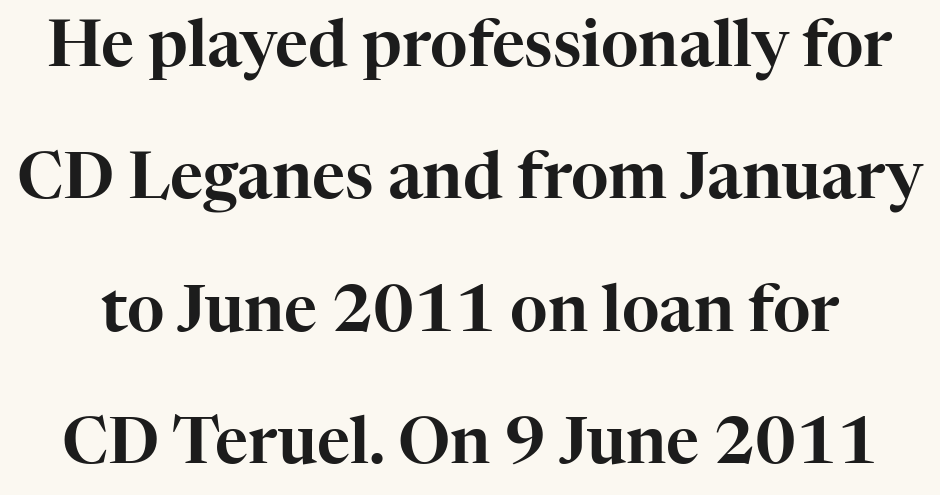
The image shows 64 px serif type, upright; set loose line spacing (2.07x), normal letter spacing, not underlined; high stroke contrast and a medium x-height.
